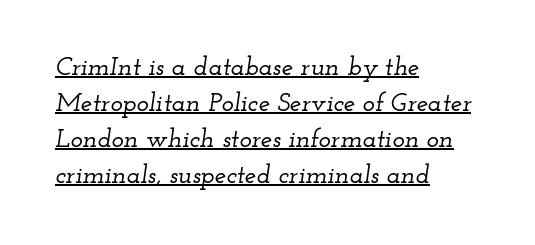
The image shows 26 px text type, italic (leaning right); set left-aligned, normal line spacing (1.38x), normal letter spacing, underlined.
